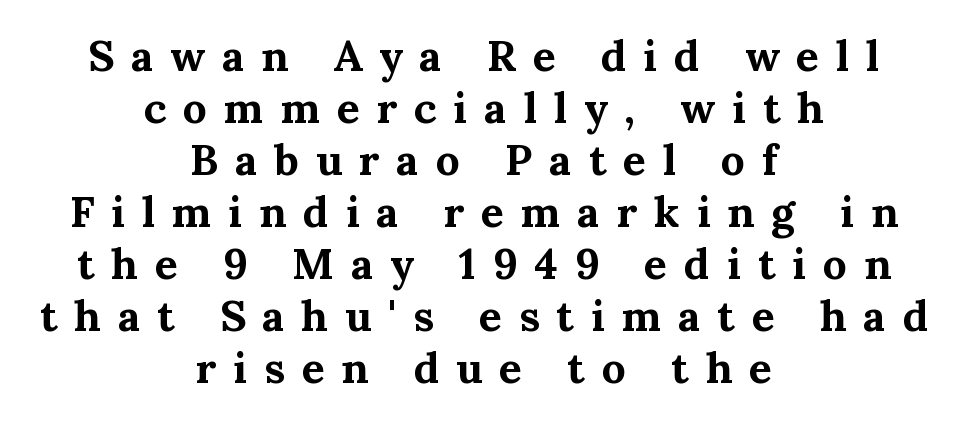
{"serif": "yes", "italic": "no", "bold": "yes", "weight": "bold", "width": "normal", "stroke_contrast": "medium", "x_height": "medium", "monospaced": "no", "underline": "no", "align": "center", "line_spacing_ratio": 1.21, "letter_spacing": "wide", "letter_spacing_em": 0.39, "glyph_px": 43}
